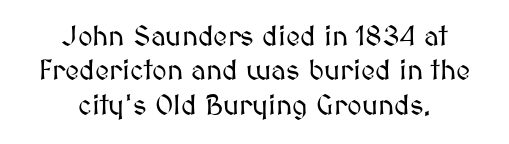
The image shows 28 px text type, upright; set centered, line spacing 1.23x, normal letter spacing, not underlined; medium stroke contrast and a medium x-height.
